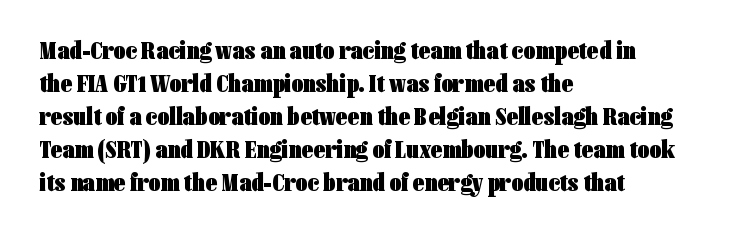
The leading is moderate, giving the passage an even texture. A dark, heavy texture on the line: the type is bold. Descenders hang freely into open space. Letter spacing: default. Notice how the passage keeps a crisp vertical edge on the left only. This is roman type, the default non-slanted kind.
